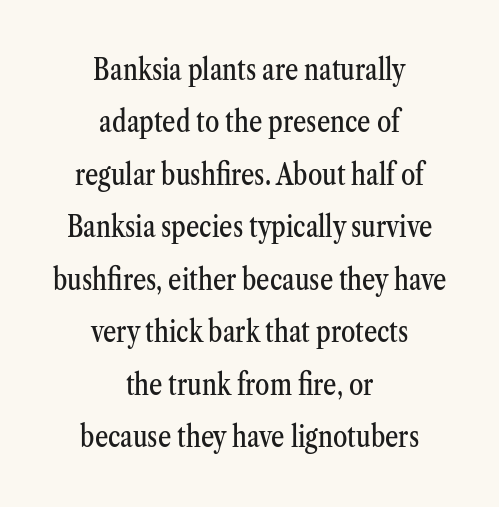
The image shows 29 px condensed serif type, upright; set centered, line spacing 1.81x, normal letter spacing, not underlined; medium stroke contrast and a medium x-height.
